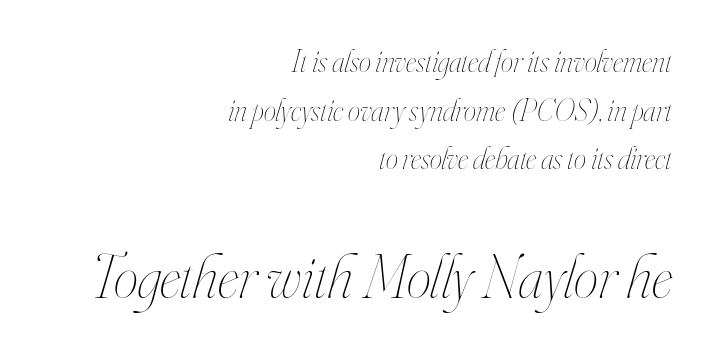
Q: Is the text bold? A: No.
Q: Is the text italic (slanted)? A: Yes, it leans right by about 16 degrees.
Q: Is the text underlined? A: No.
Q: How is the paragraph aligned? A: Right-aligned.
Q: Is the spacing between letters normal or unusually wide? A: Normal.
Q: Is the spacing between lines tight, normal or loose? A: Normal.
Q: Which block of text is set in a larger size, the first (top) or the second (bottom)? A: The second (bottom) one.
Q: Width (condensed, normal, or wide)? A: Condensed.
Q: Stroke contrast? A: High.
Q: x-height? A: Small.
Q: Monospaced? A: No.
